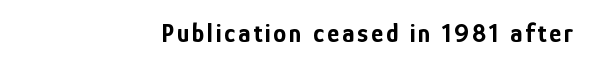
Q: Is the text bold? A: Yes.
Q: Is the text italic (slanted)? A: No, it is upright.
Q: Is the text underlined? A: No.
Q: How is the paragraph aligned? A: Right-aligned.
